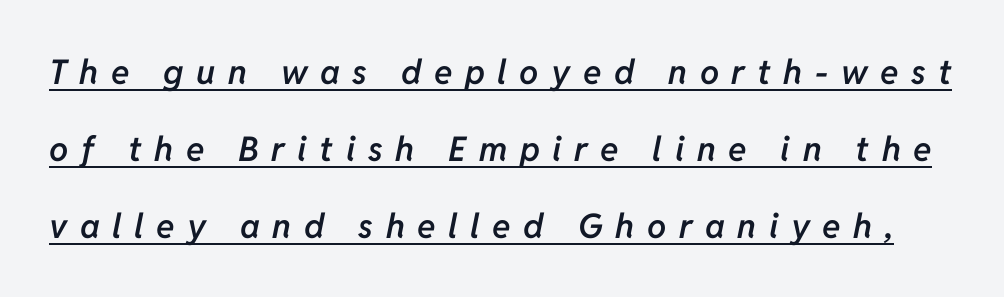
The image shows 34 px semibold type, italic (leaning right); set loose line spacing (2.26x), unusually wide letter spacing (+0.37 em), underlined; low stroke contrast and a medium x-height.
